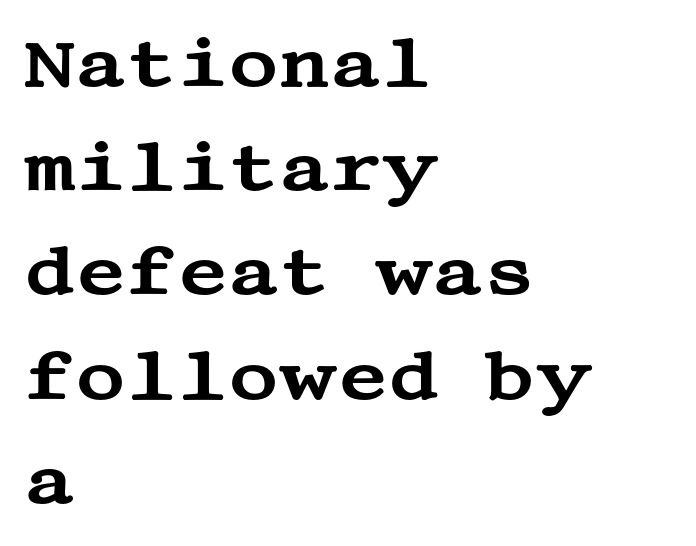
Q: Is the text italic (slanted)? A: No, it is upright.
Q: Is the typeface a serif or a sans-serif typeface? A: Serif.
Q: Is the text underlined? A: No.
Q: How is the paragraph aligned? A: Left-aligned.
Q: Is the spacing between letters normal or unusually wide? A: Normal.
Q: Is the spacing between lines tight, normal or loose? A: Normal.
Q: Width (condensed, normal, or wide)? A: Wide.
Q: Stroke contrast? A: Medium.
Q: x-height? A: Large.
